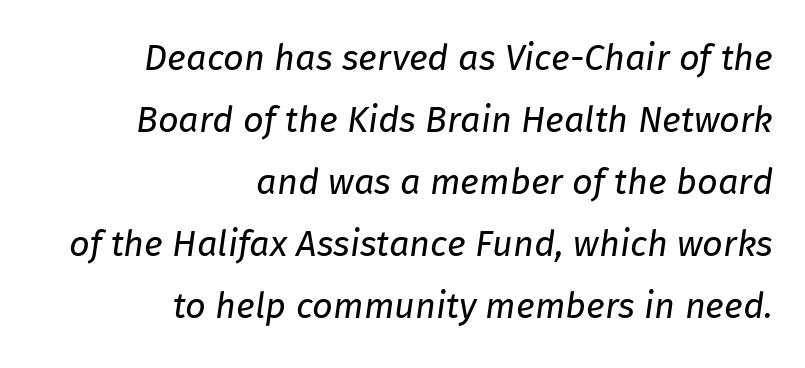
{"italic": "yes", "lean": "right", "slant_degrees": 8, "bold": "no", "weight": "regular", "width": "normal", "stroke_contrast": "low", "x_height": "medium", "monospaced": "no", "underline": "no", "align": "right", "line_spacing_ratio": 1.72, "letter_spacing": "normal", "letter_spacing_em": 0.0, "glyph_px": 36}
